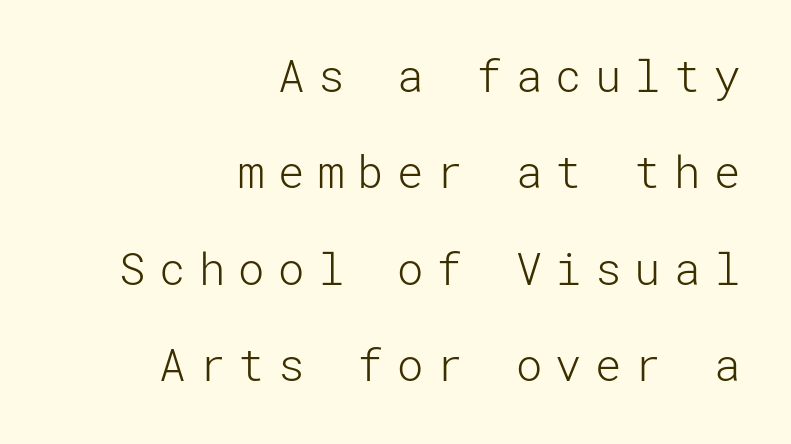
Whoever set this chose breathing room over compactness in the vertical rhythm. Check under the words: just untouched page. Is the block centered? No — it sits flush against the right margin. The letters stand straight up with perfectly vertical stems. The passage shown has open, widely tracked lettering throughout.
